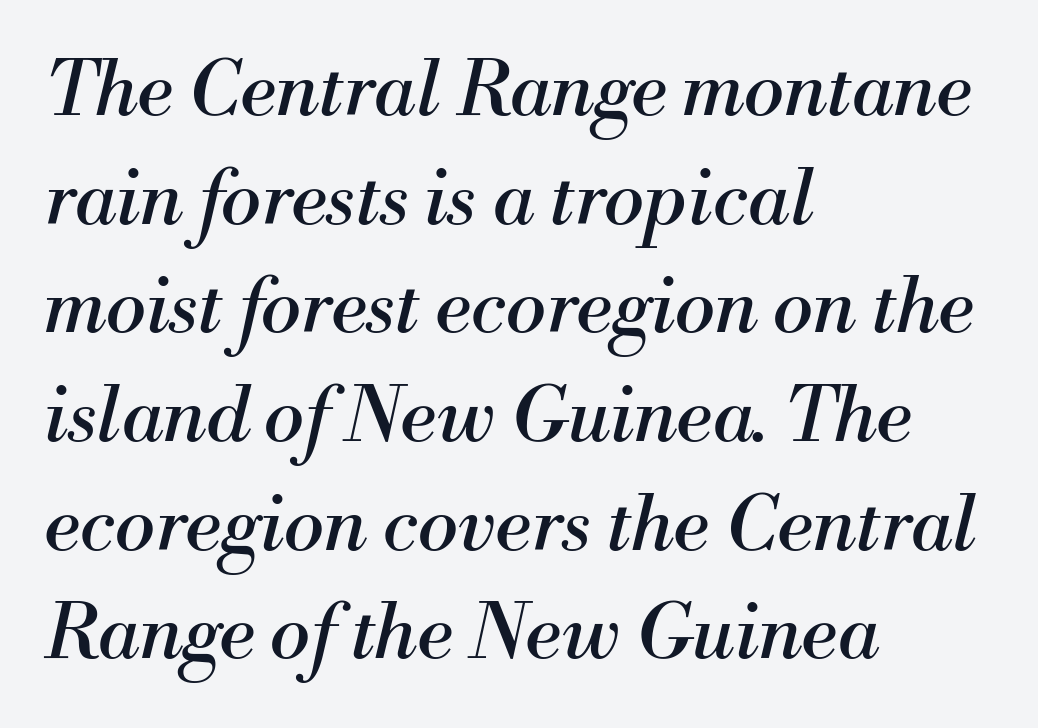
Nobody touched the tracking dial on this one. To sum up the face: it has serifs. No word sits above an underline. The characters are drawn with everyday or finer stroke widths. Normally led — the rows are evenly, conventionally spaced.
